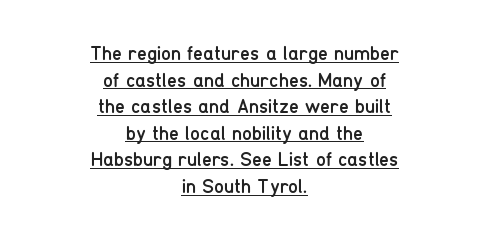
Q: Is the text bold? A: No.
Q: Is the text italic (slanted)? A: No, it is upright.
Q: Is the text underlined? A: Yes.
Q: How is the paragraph aligned? A: Centered.
Q: Is the spacing between letters normal or unusually wide? A: Normal.
Q: Is the spacing between lines tight, normal or loose? A: Normal.
